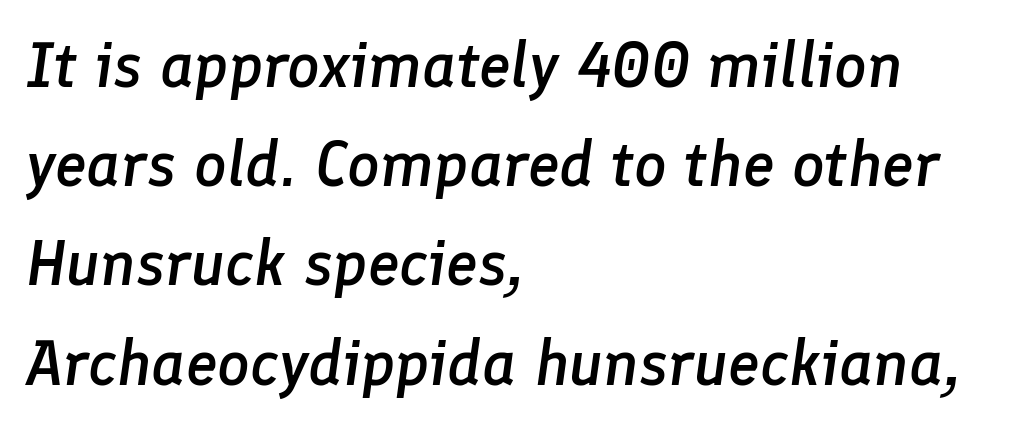
Q: Is the text bold? A: Semi-bold.
Q: Is the text italic (slanted)? A: Yes, it leans right by about 8 degrees.
Q: Is the text underlined? A: No.
Q: How is the paragraph aligned? A: Left-aligned.
Q: Is the spacing between letters normal or unusually wide? A: Normal.
Q: Is the spacing between lines tight, normal or loose? A: Normal.
Q: Width (condensed, normal, or wide)? A: Normal.
Q: Stroke contrast? A: Low.
Q: x-height? A: Medium.
Q: Monospaced? A: No.
